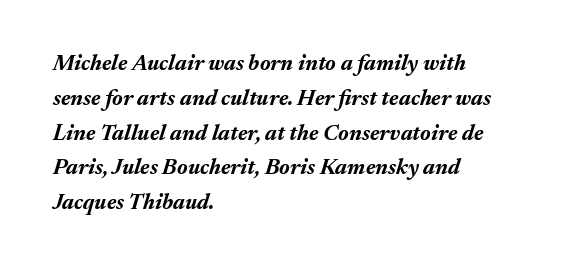
The image shows 22 px bold type, italic (leaning right); set left-aligned, normal line spacing (1.58x), normal letter spacing, not underlined.
